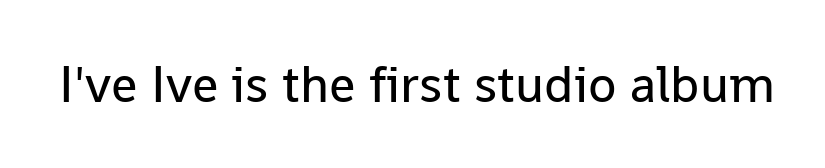
Ascenders rise straight up at ninety degrees. Check the space under the baseline: it is left empty. What stands out about the letter spacing? Nothing — it is the standard amount. The designer went with a sans here, leaving each stem footless.
